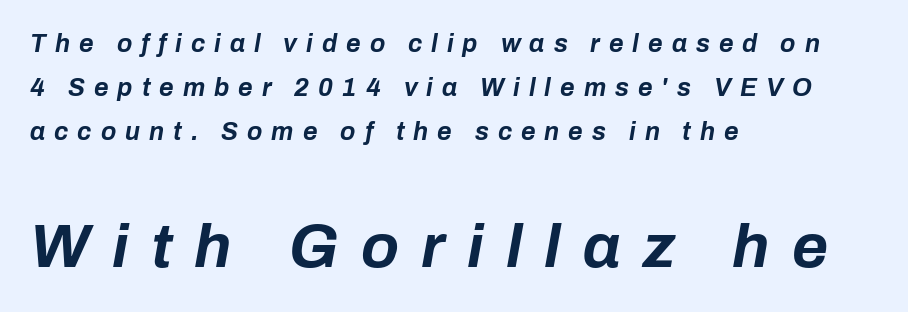
{"italic": "yes", "lean": "right", "slant_degrees": 10, "bold": "yes", "weight": "bold", "width": "normal", "stroke_contrast": "low", "x_height": "medium", "monospaced": "no", "underline": "no", "align": "left", "line_spacing_ratio": 1.77, "letter_spacing": "wide", "letter_spacing_em": 0.36, "larger_block": "second", "size_ratio": 2.48, "glyph_px": 62}
